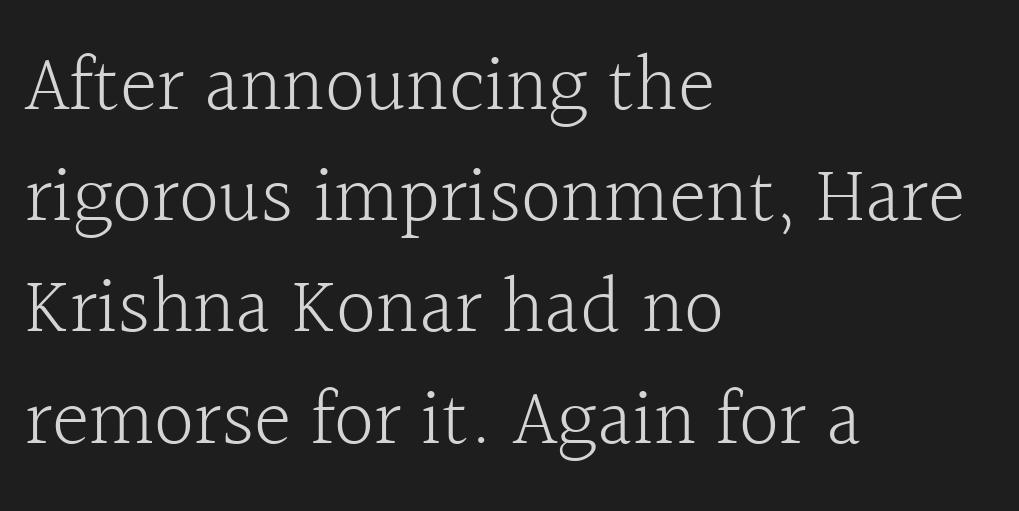
Q: Is the text bold? A: No.
Q: Is the text italic (slanted)? A: No, it is upright.
Q: Is the typeface a serif or a sans-serif typeface? A: Serif.
Q: Is the text underlined? A: No.
Q: How is the paragraph aligned? A: Left-aligned.
Q: Is the spacing between letters normal or unusually wide? A: Normal.
Q: Is the spacing between lines tight, normal or loose? A: Normal.
Q: Width (condensed, normal, or wide)? A: Normal.
Q: x-height? A: Medium.
Q: Monospaced? A: No.
